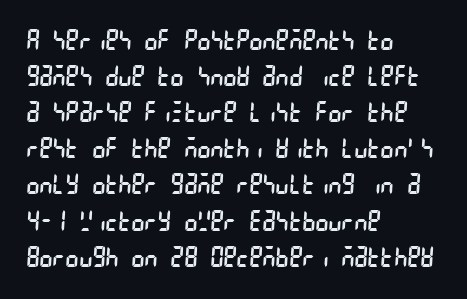
Normally led — the rows are evenly, conventionally spaced. Underlining? Definitely not there. Note: no serifs on the glyphs. The passage is arranged the way most books set body copy — flush left. Words appear dense and cohesive because spacing is normal.
